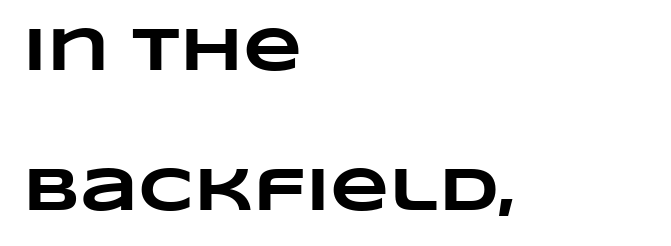
The image shows 61 px heavy, wide type; set left-aligned, loose line spacing (2.29x), normal letter spacing, not underlined; low stroke contrast and a large x-height.
